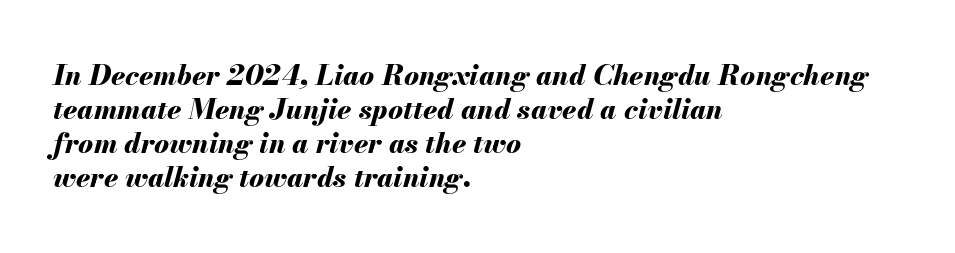
Line starts are locked; line ends wander. Inter-character spacing is left at the font's built-in metrics. The words here are not underlined. Spacing verdict: proportional, widths tailored to each character. These lines were composed using italics.
